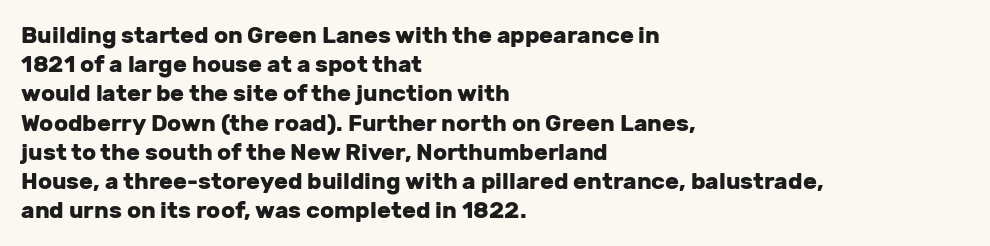
Q: Is the text bold? A: Yes.
Q: Is the text italic (slanted)? A: No, it is upright.
Q: Is the text underlined? A: No.
Q: How is the paragraph aligned? A: Left-aligned.
Q: Is the spacing between letters normal or unusually wide? A: Normal.
Q: Is the spacing between lines tight, normal or loose? A: Normal.
